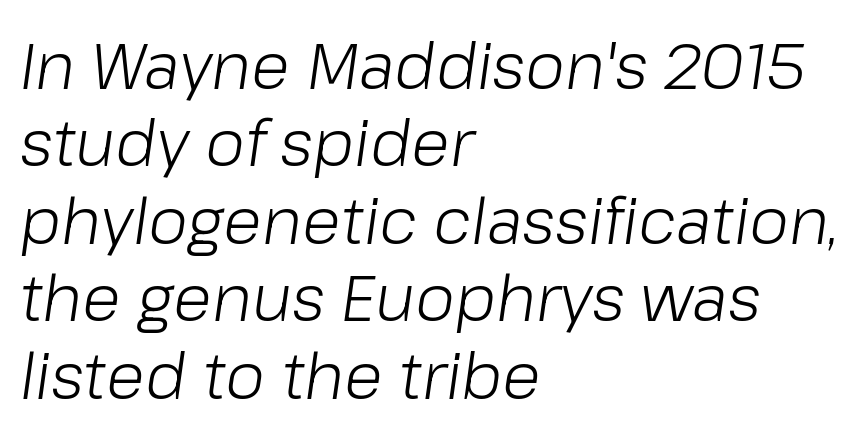
Q: Is the text bold? A: No.
Q: Is the text italic (slanted)? A: Yes, it leans right by about 8 degrees.
Q: Is the text underlined? A: No.
Q: How is the paragraph aligned? A: Left-aligned.
Q: Is the spacing between letters normal or unusually wide? A: Normal.
Q: Width (condensed, normal, or wide)? A: Normal.
Q: Stroke contrast? A: Low.
Q: x-height? A: Medium.
Q: Monospaced? A: No.
